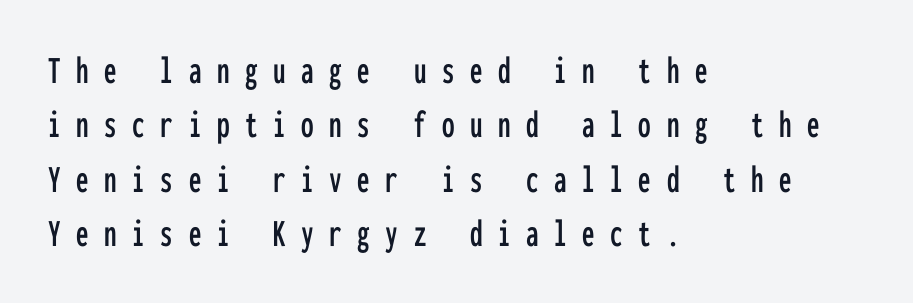
{"serif": "no", "italic": "no", "width": "condensed", "stroke_contrast": "low", "x_height": "medium", "monospaced": "yes", "underline": "no", "align": "left", "line_spacing": "normal", "line_spacing_ratio": 1.36, "letter_spacing": "wide", "letter_spacing_em": 0.39, "glyph_px": 40}
